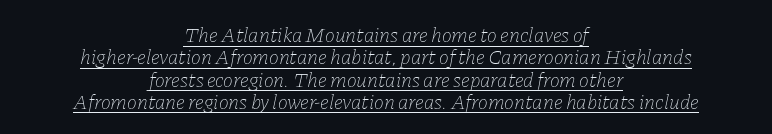
Nothing heavy about these letters — not bold at all. The string is rendered with underlining switched on. Slanted lettering throughout. Notice how the passage keeps no hard edge, just a central spine.
